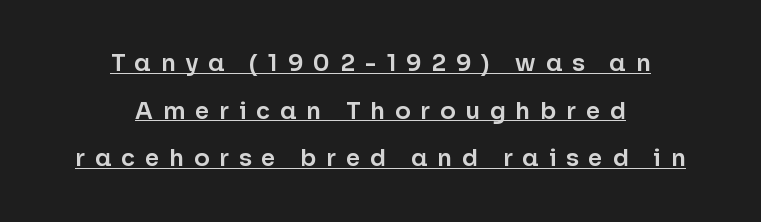
The image shows 23 px text type, upright; set centered, loose line spacing (2.07x), unusually wide letter spacing (+0.43 em), underlined.
